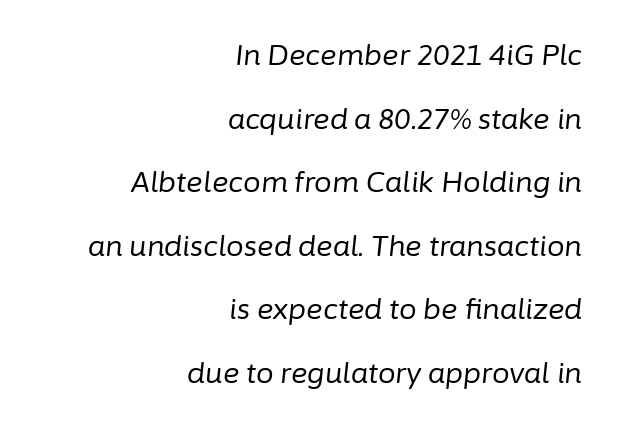
Q: Is the text bold? A: No.
Q: Is the text italic (slanted)? A: Yes, it leans right by about 6 degrees.
Q: Is the text underlined? A: No.
Q: How is the paragraph aligned? A: Right-aligned.
Q: Is the spacing between letters normal or unusually wide? A: Normal.
Q: Is the spacing between lines tight, normal or loose? A: Loose.
Q: Width (condensed, normal, or wide)? A: Normal.
Q: Stroke contrast? A: Low.
Q: x-height? A: Medium.
Q: Monospaced? A: No.
